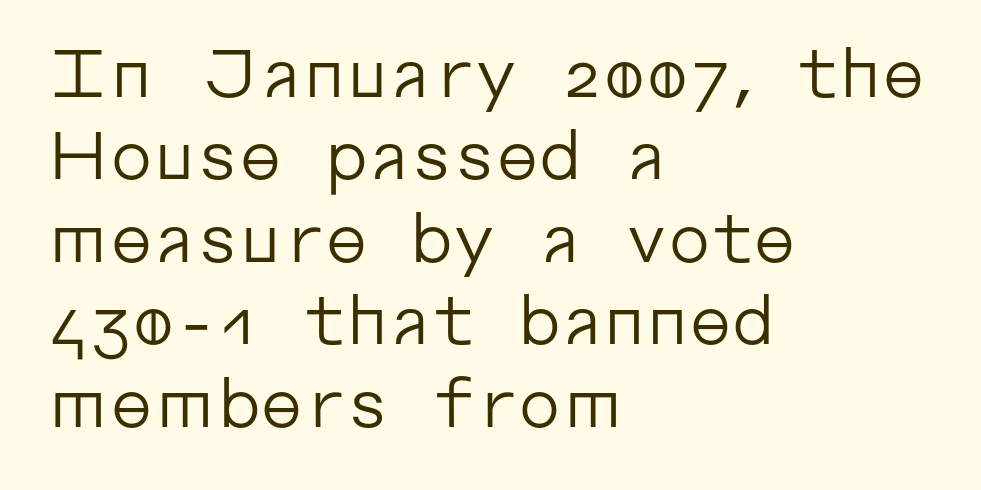
{"serif": "no", "italic": "no", "bold": "no", "weight": "regular", "width": "normal", "stroke_contrast": "low", "x_height": "medium", "monospaced": "no", "underline": "no", "align": "left", "line_spacing_ratio": 1.23, "letter_spacing": "normal", "letter_spacing_em": 0.0, "glyph_px": 67}
